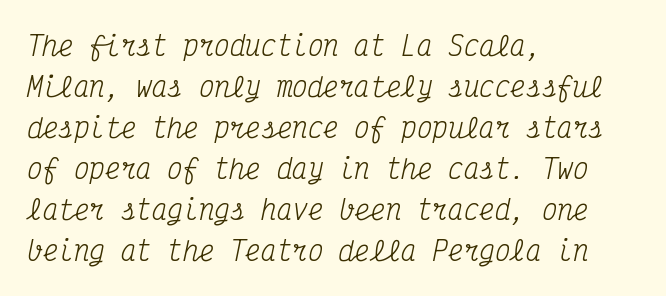
{"italic": "yes", "lean": "right", "slant_degrees": 12, "bold": "no", "underline": "no", "align": "left", "line_spacing": "normal", "line_spacing_ratio": 1.58, "letter_spacing": "normal", "letter_spacing_em": 0.0, "glyph_px": 26}
